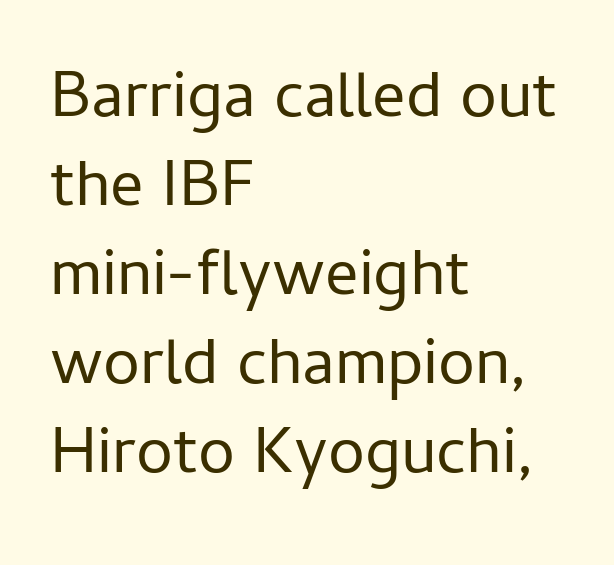
Line beginnings align vertically; line endings do not. No letter is thick-stroked: the sample isn't bold. Vertically, the passage feels balanced, rows spaced as you'd expect. Plain, unruled lines of type. The rendering keeps characters at their native spacing. These lines were composed using upright roman letters.
